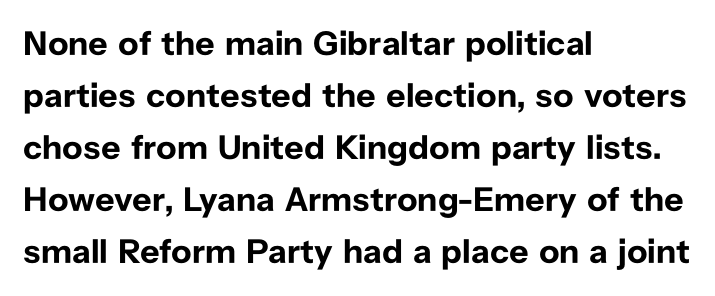
Q: Is the text bold? A: Yes.
Q: Is the text italic (slanted)? A: No, it is upright.
Q: Is the typeface a serif or a sans-serif typeface? A: Sans-serif.
Q: Is the text underlined? A: No.
Q: How is the paragraph aligned? A: Left-aligned.
Q: Is the spacing between letters normal or unusually wide? A: Normal.
Q: Is the spacing between lines tight, normal or loose? A: Normal.
Q: Width (condensed, normal, or wide)? A: Normal.
Q: Stroke contrast? A: Low.
Q: x-height? A: Medium.
Q: Monospaced? A: No.
